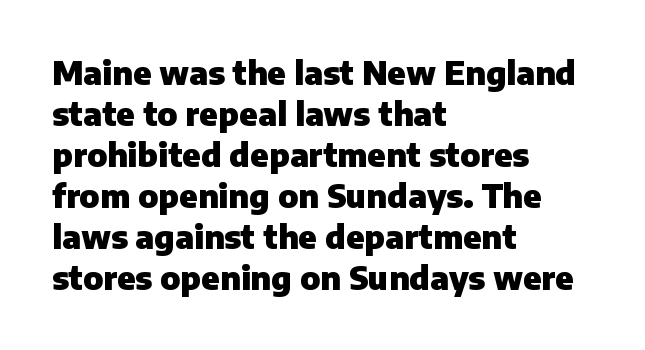
The image shows 32 px heavy sans-serif type, upright; set left-aligned, normal line spacing (1.28x), normal letter spacing, not underlined; low stroke contrast and a medium x-height.
